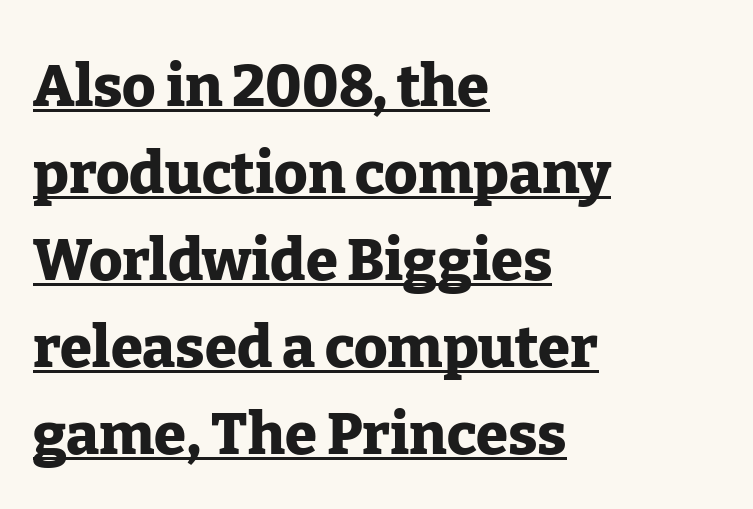
The passage shown is typed in a proportional face where columns would drift. Decoration check: the copy is underlined. Examine the stroke ends and you'll spot serifs. One glance says typical: line gaps are just what's usual. I'd describe the lettering as bold — thick and assertive. In terms of letterspacing, this is plain default setting.
